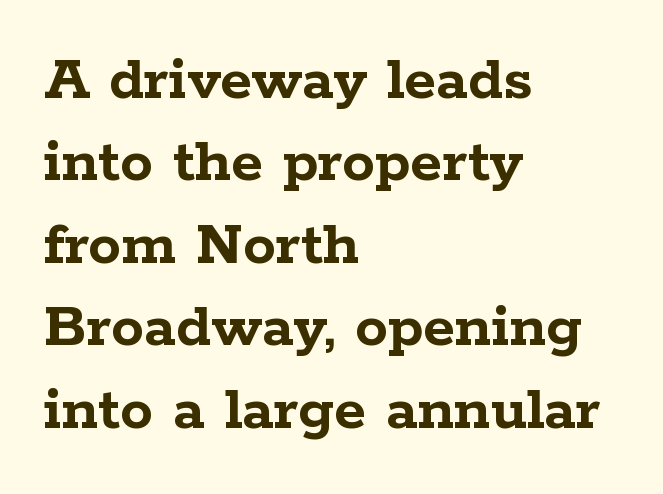
Q: Is the text bold? A: Yes.
Q: Is the text italic (slanted)? A: No, it is upright.
Q: Is the typeface a serif or a sans-serif typeface? A: Serif.
Q: Is the text underlined? A: No.
Q: How is the paragraph aligned? A: Left-aligned.
Q: Is the spacing between letters normal or unusually wide? A: Normal.
Q: Is the spacing between lines tight, normal or loose? A: Normal.
Q: Width (condensed, normal, or wide)? A: Wide.
Q: Stroke contrast? A: Low.
Q: x-height? A: Medium.
Q: Monospaced? A: No.
